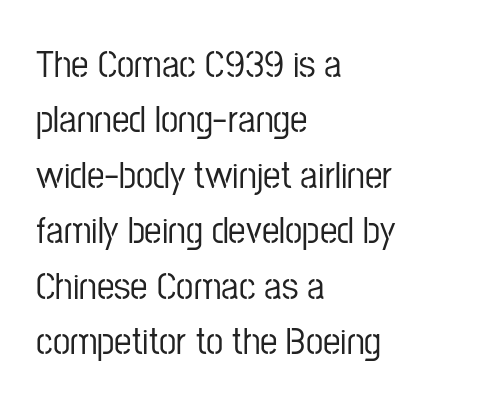
The image shows 39 px condensed sans-serif type, upright; set left-aligned, normal line spacing (1.42x), normal letter spacing, not underlined; low stroke contrast and a medium x-height.
